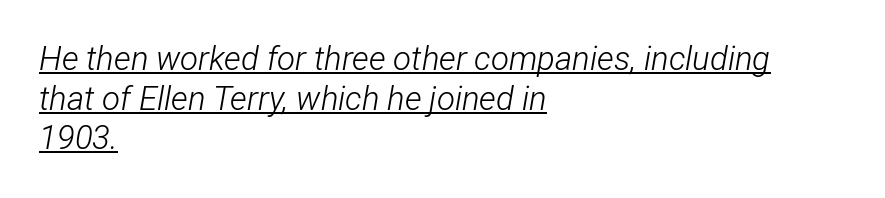
{"italic": "yes", "lean": "right", "slant_degrees": 12, "bold": "no", "weight": "light", "width": "condensed", "stroke_contrast": "low", "x_height": "medium", "monospaced": "no", "underline": "yes", "align": "left", "line_spacing_ratio": 1.2, "letter_spacing": "normal", "letter_spacing_em": 0.0, "glyph_px": 33}
